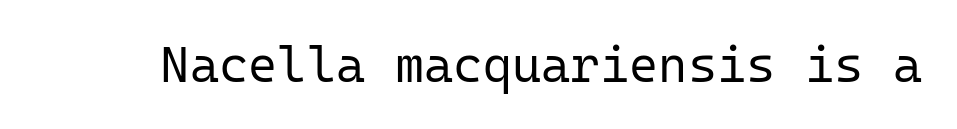
Every character here occupies the same horizontal width, giving the sample a typewriter-like rhythm. No extra ink here — the face is not bold. Inter-character spacing is left at the font's built-in metrics. This rendering features lettering with no underline.
